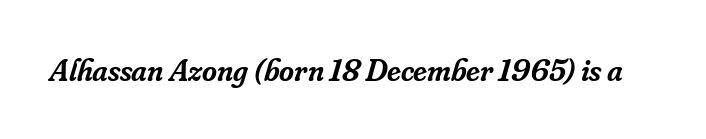
The image shows 32 px semibold serif type, italic (leaning right); set normal letter spacing, not underlined; low stroke contrast and a small x-height.
